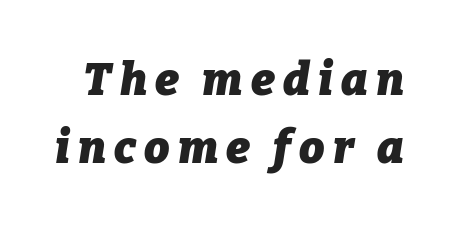
Q: Is the text bold? A: Yes.
Q: Is the text italic (slanted)? A: Yes, it leans right by about 9 degrees.
Q: Is the text underlined? A: No.
Q: Is the spacing between lines tight, normal or loose? A: Normal.
Q: Width (condensed, normal, or wide)? A: Normal.
Q: Stroke contrast? A: Low.
Q: x-height? A: Medium.
Q: Monospaced? A: No.
